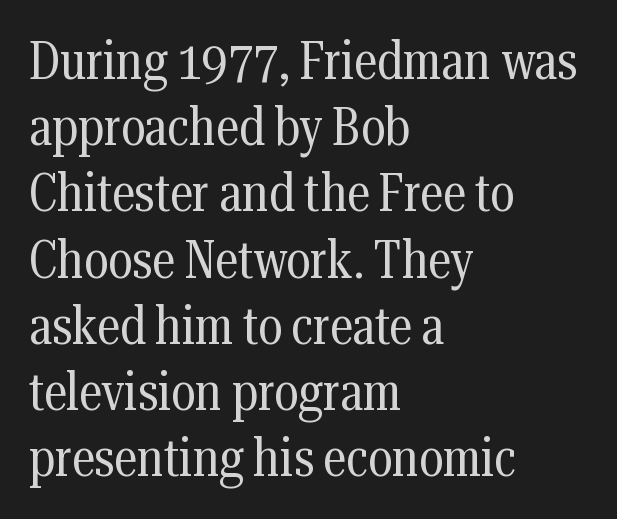
These lines sit exactly where default settings would place them. Posture: straight, roman, zero tilt. The letters advance in unequal steps, a hallmark of proportional type. The specimen omits any rule beneath the text block's lines. You could call the tracking neutral — neither tight nor loose.
